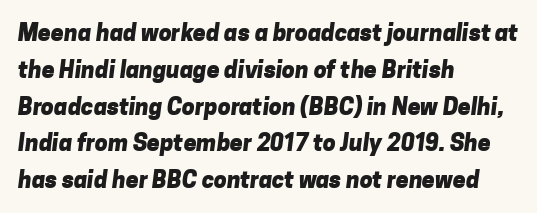
The image shows 23 px bold type; set left-aligned, normal line spacing (1.6x), normal letter spacing, not underlined.
